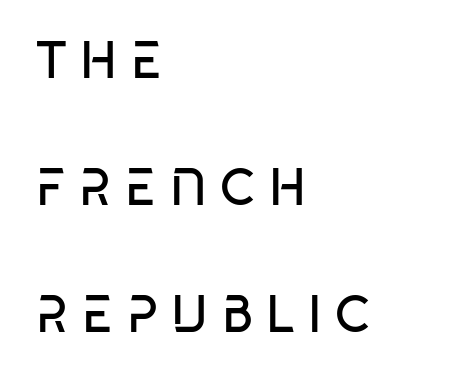
Q: Is the text bold? A: No.
Q: Is the typeface a serif or a sans-serif typeface? A: Sans-serif.
Q: Is the text underlined? A: No.
Q: How is the paragraph aligned? A: Left-aligned.
Q: Is the spacing between letters normal or unusually wide? A: Unusually wide.
Q: Is the spacing between lines tight, normal or loose? A: Loose.
Q: Width (condensed, normal, or wide)? A: Condensed.
Q: Stroke contrast? A: Low.
Q: x-height? A: Large.
Q: Monospaced? A: No.
